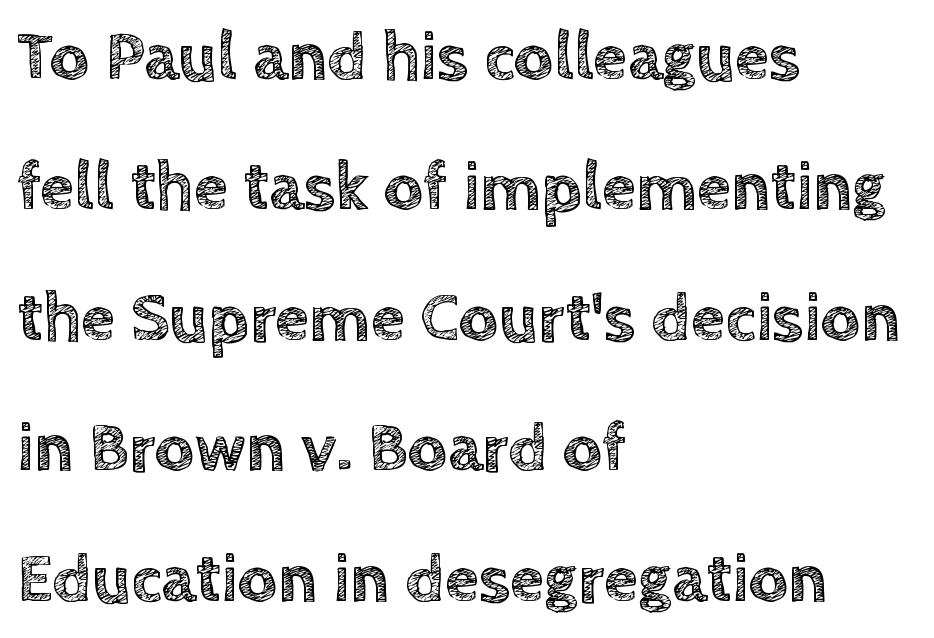
The image shows 69 px text type, upright; set left-aligned, line spacing 1.89x, normal letter spacing, not underlined; a large x-height.
